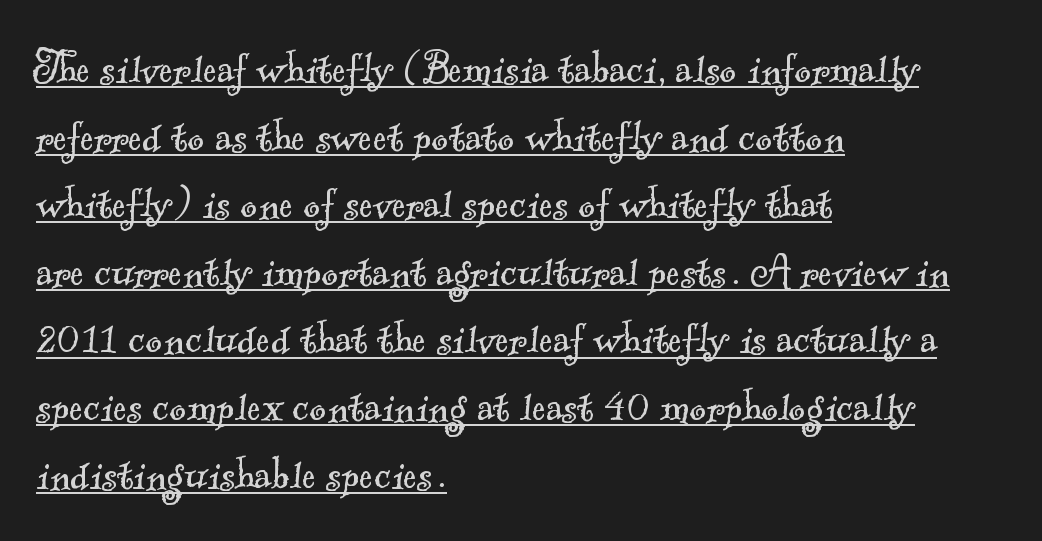
Q: Is the text bold? A: No.
Q: Is the typeface a serif or a sans-serif typeface? A: Serif.
Q: Is the text underlined? A: Yes.
Q: How is the paragraph aligned? A: Left-aligned.
Q: Is the spacing between letters normal or unusually wide? A: Normal.
Q: Is the spacing between lines tight, normal or loose? A: Normal.
Q: Width (condensed, normal, or wide)? A: Normal.
Q: x-height? A: Small.
Q: Monospaced? A: No.
